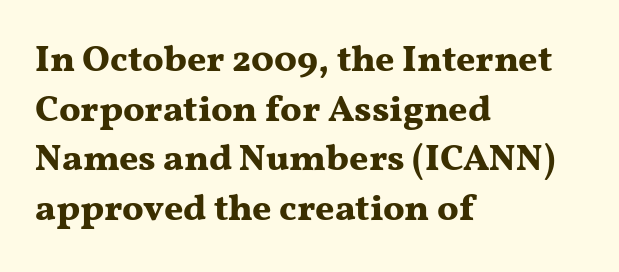
{"serif": "yes", "italic": "no", "bold": "yes", "weight": "bold", "width": "wide", "stroke_contrast": "medium", "x_height": "medium", "monospaced": "no", "underline": "no", "align": "left", "line_spacing": "normal", "line_spacing_ratio": 1.34, "letter_spacing": "normal", "letter_spacing_em": 0.0, "glyph_px": 37}
